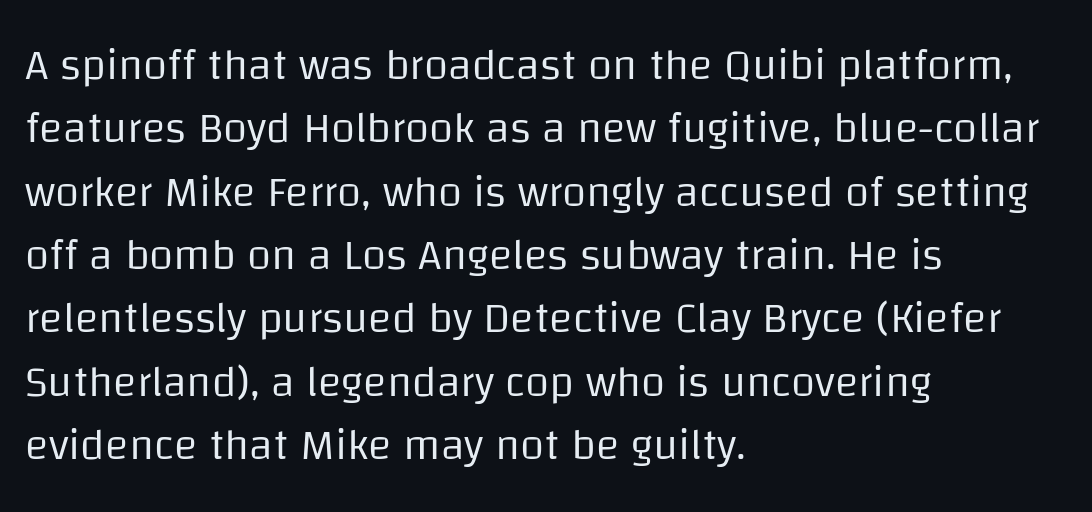
{"serif": "no", "italic": "no", "bold": "no", "weight": "regular", "width": "normal", "stroke_contrast": "low", "x_height": "large", "monospaced": "no", "underline": "no", "align": "left", "line_spacing": "normal", "line_spacing_ratio": 1.44, "letter_spacing": "normal", "letter_spacing_em": 0.0, "glyph_px": 44}
